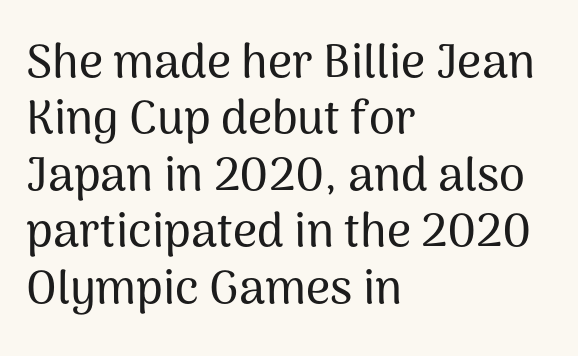
{"serif": "no", "italic": "no", "width": "normal", "stroke_contrast": "medium", "x_height": "medium", "monospaced": "no", "underline": "no", "align": "left", "line_spacing_ratio": 1.2, "letter_spacing": "normal", "letter_spacing_em": 0.0, "glyph_px": 47}
